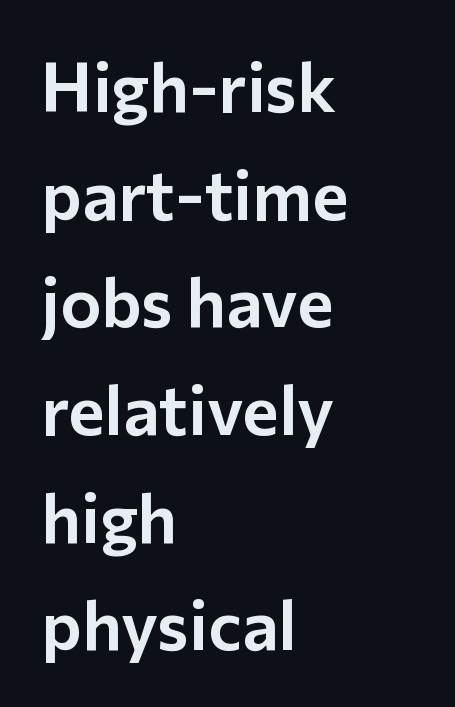
The axis of the letterforms is exactly vertical. Nobody drew a line under any word here. The designer went with a sans here, leaving each stem footless. Honestly, the letter spacing is just normal — you wouldn't notice it. Line starts are locked; line ends wander. The face used here is proportionally spaced, like ordinary book or web type.
